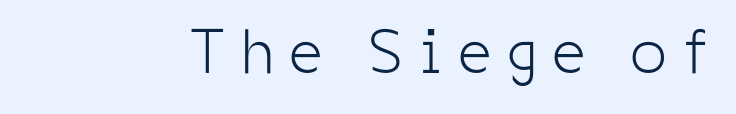
The image shows 63 px light, condensed sans-serif type, upright; set unusually wide letter spacing (+0.27 em), not underlined; low stroke contrast and a medium x-height.
